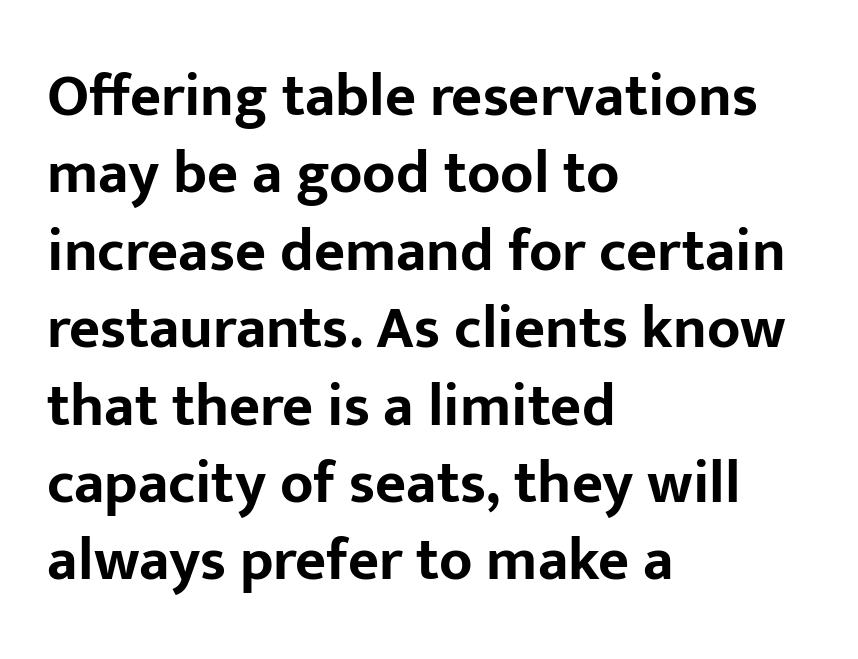
{"serif": "no", "italic": "no", "bold": "yes", "weight": "bold", "width": "normal", "stroke_contrast": "low", "x_height": "medium", "monospaced": "no", "underline": "no", "align": "left", "line_spacing": "normal", "line_spacing_ratio": 1.29, "letter_spacing": "normal", "letter_spacing_em": 0.0, "glyph_px": 60}
